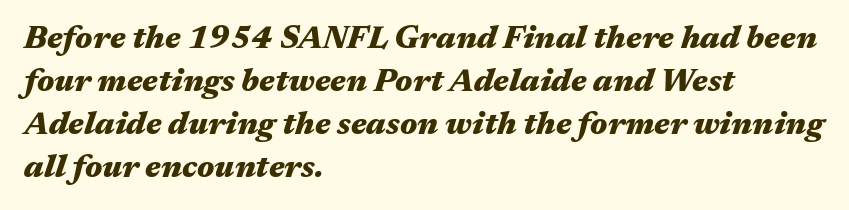
Honestly, there is no underline to notice here at all. Character widths vary here, with narrow letters taking less room than wide ones. Is the letter spacing exaggerated? No — it looks like the ordinary default. The vertical gap from one line to the next is medium.
